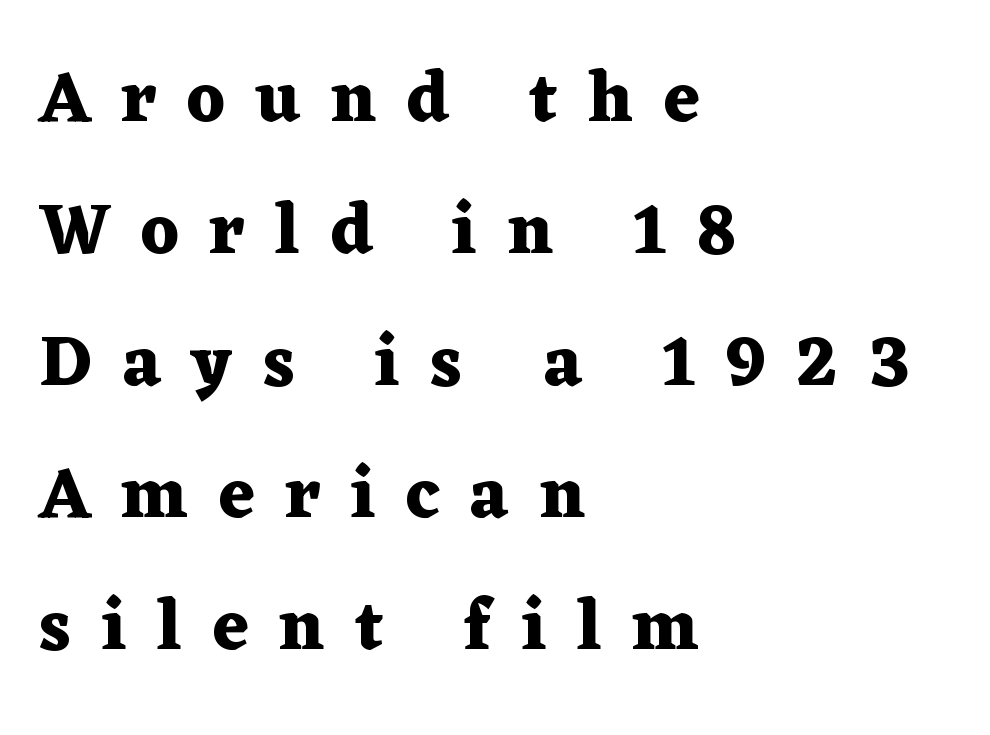
Q: Is the text bold? A: Yes.
Q: Is the text italic (slanted)? A: No, it is upright.
Q: Is the typeface a serif or a sans-serif typeface? A: Serif.
Q: Is the text underlined? A: No.
Q: How is the paragraph aligned? A: Left-aligned.
Q: Is the spacing between letters normal or unusually wide? A: Unusually wide.
Q: Width (condensed, normal, or wide)? A: Wide.
Q: Stroke contrast? A: Medium.
Q: x-height? A: Medium.
Q: Monospaced? A: No.
